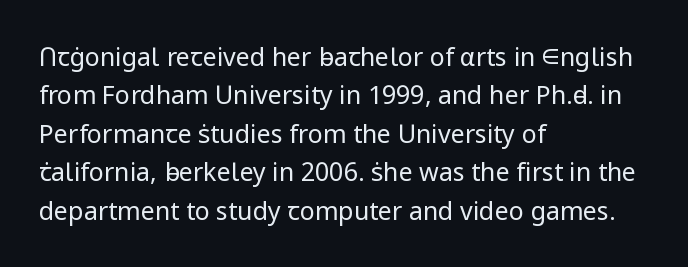
This sample uses an upright cut, with every glyph sitting square on the baseline. The string is rendered with underlining switched off. Tracking value appears to be zero — textbook default spacing. The lines in this sample share a left origin and differ only in where they stop. Vertical spacing — default.
